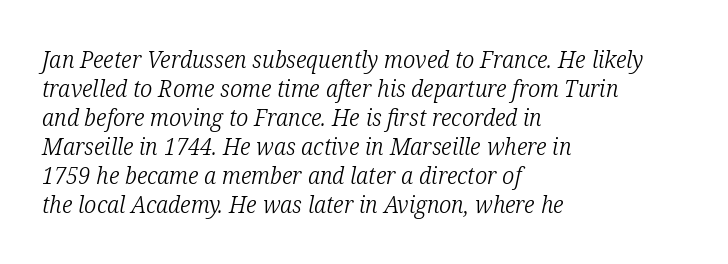
The image shows 24 px text type, italic (leaning right); set left-aligned, line spacing 1.21x, normal letter spacing, not underlined.
